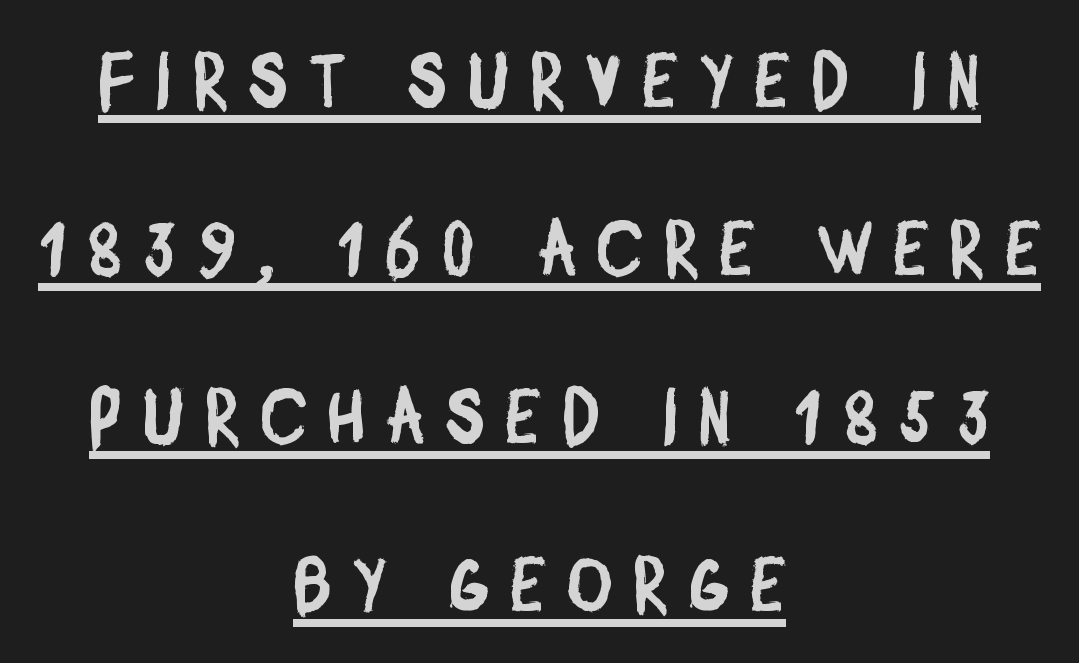
The image shows 76 px condensed sans-serif type; set centered, loose line spacing (2.21x), unusually wide letter spacing (+0.29 em), underlined; low stroke contrast and a large x-height.
